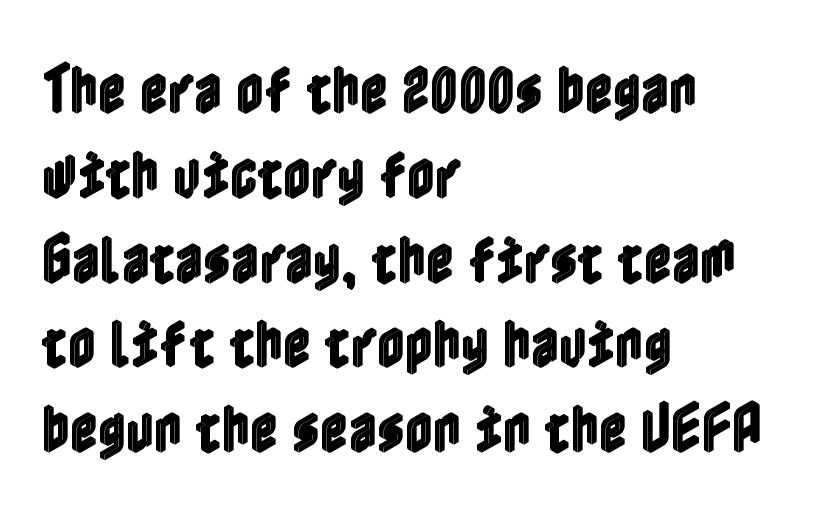
Q: Is the text italic (slanted)? A: No, it is upright.
Q: Is the text underlined? A: No.
Q: How is the paragraph aligned? A: Left-aligned.
Q: Is the spacing between letters normal or unusually wide? A: Normal.
Q: Is the spacing between lines tight, normal or loose? A: Normal.
Q: Width (condensed, normal, or wide)? A: Condensed.
Q: x-height? A: Medium.
